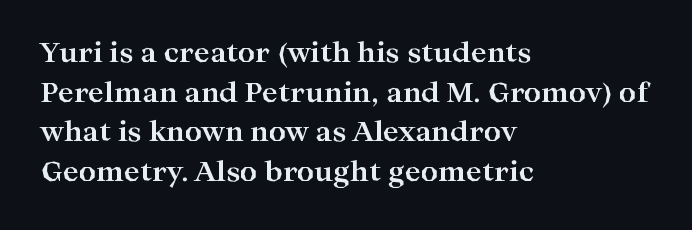
The glyphs are unaccompanied by any horizontal stroke below them. The characters look thick and weighty, a clear bold. Horizontally, the lines are justified to the leading edge only. Successive baselines arrive at the customary interval. Ordinary non-slanted type is in use.
